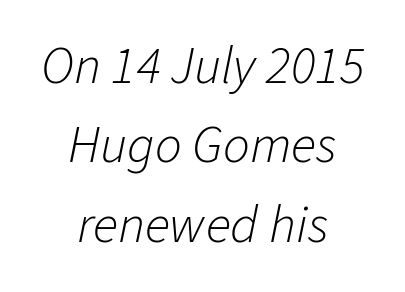
{"italic": "yes", "lean": "right", "slant_degrees": 11, "bold": "no", "weight": "light", "width": "normal", "stroke_contrast": "low", "x_height": "medium", "monospaced": "no", "underline": "no", "align": "center", "line_spacing": "normal", "line_spacing_ratio": 1.5, "letter_spacing": "normal", "letter_spacing_em": 0.0, "glyph_px": 53}
